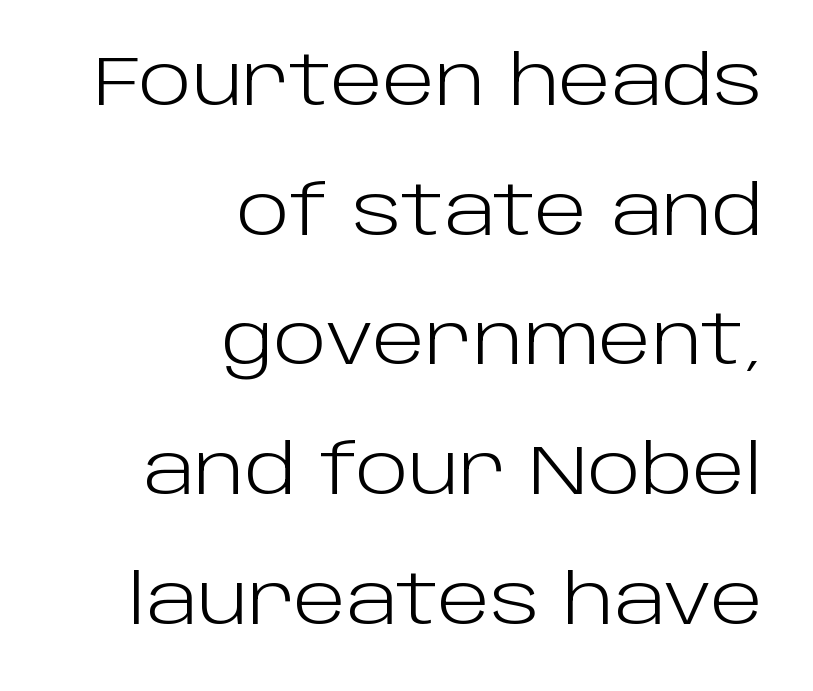
Q: Is the text bold? A: No.
Q: Is the text italic (slanted)? A: No, it is upright.
Q: Is the typeface a serif or a sans-serif typeface? A: Sans-serif.
Q: Is the text underlined? A: No.
Q: How is the paragraph aligned? A: Right-aligned.
Q: Is the spacing between letters normal or unusually wide? A: Normal.
Q: Width (condensed, normal, or wide)? A: Normal.
Q: Stroke contrast? A: Low.
Q: x-height? A: Large.
Q: Monospaced? A: No.
